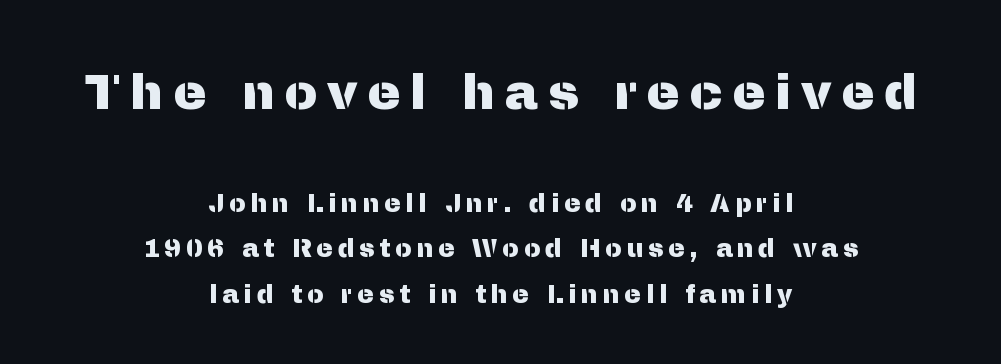
Leftover space on each line is divided equally before and after the words. The string is rendered with underlining switched off. These lines were composed using upright roman letters. Note: no serifs on the glyphs. Character widths vary here, with narrow letters taking less room than wide ones. Between these two stacked blocks, the higher one wins on size.
